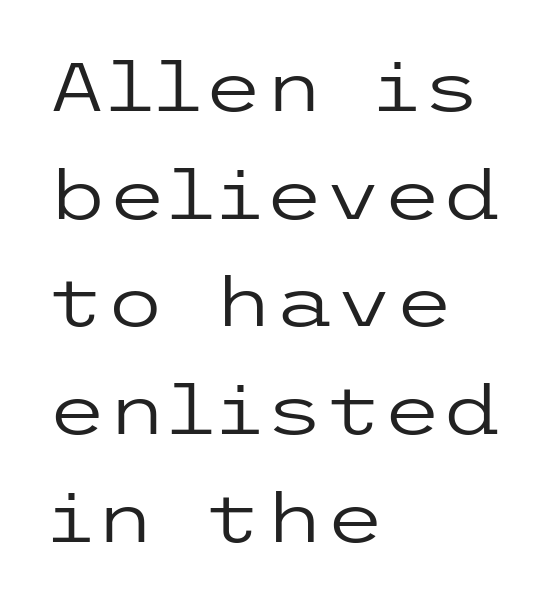
Q: Is the text bold? A: No.
Q: Is the text italic (slanted)? A: No, it is upright.
Q: Is the typeface a serif or a sans-serif typeface? A: Sans-serif.
Q: Is the text underlined? A: No.
Q: How is the paragraph aligned? A: Left-aligned.
Q: Is the spacing between letters normal or unusually wide? A: Normal.
Q: Is the spacing between lines tight, normal or loose? A: Normal.
Q: Width (condensed, normal, or wide)? A: Wide.
Q: Stroke contrast? A: Low.
Q: x-height? A: Medium.
